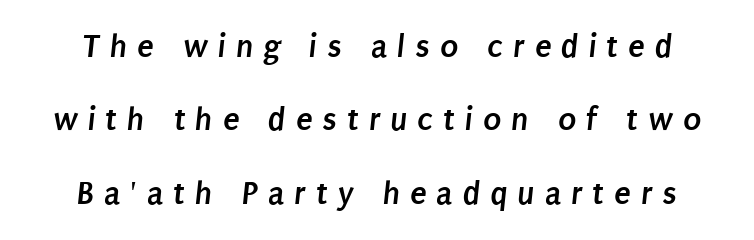
Q: Is the text bold? A: Yes.
Q: Is the typeface a serif or a sans-serif typeface? A: Sans-serif.
Q: Is the text underlined? A: No.
Q: Is the spacing between letters normal or unusually wide? A: Unusually wide.
Q: Is the spacing between lines tight, normal or loose? A: Loose.
Q: Width (condensed, normal, or wide)? A: Condensed.
Q: Stroke contrast? A: Low.
Q: x-height? A: Large.
Q: Monospaced? A: No.
